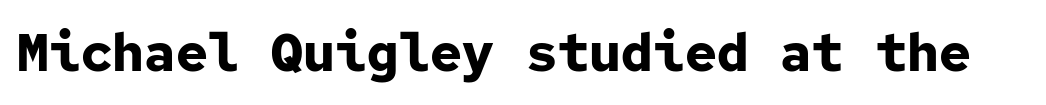
As a designer I'd log this as weight 700, bold. The tracking reads as untouched default to a designer's eye. Bare-footed words on every line. Every character here occupies the same horizontal width, giving the sample a typewriter-like rhythm. The rendering shows plain stroke endings on the letterforms — a sans-serif design.
